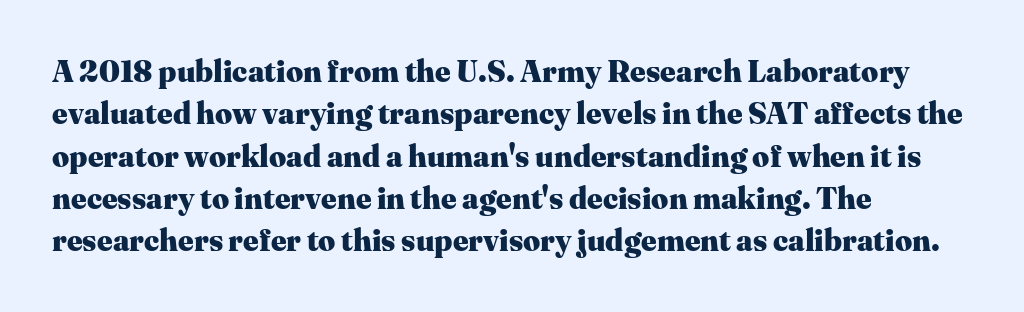
{"serif": "yes", "italic": "no", "bold": "yes", "weight": "heavy", "width": "normal", "stroke_contrast": "medium", "x_height": "medium", "monospaced": "no", "underline": "no", "align": "left", "line_spacing": "normal", "line_spacing_ratio": 1.41, "letter_spacing": "normal", "letter_spacing_em": 0.0, "glyph_px": 30}
